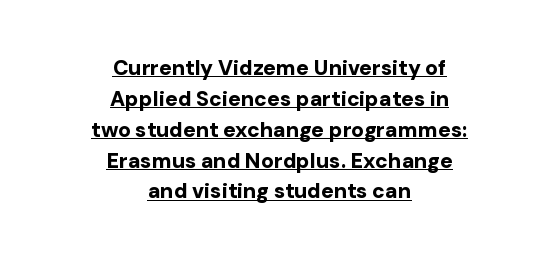
The image shows 21 px bold type, upright; set centered, normal line spacing (1.47x), normal letter spacing, underlined.
